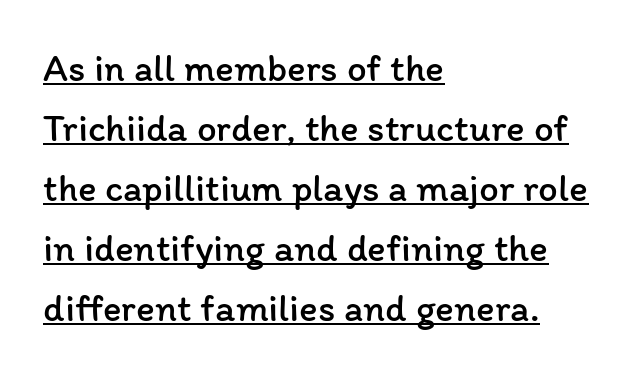
The image shows 39 px regular-weight type, upright; set left-aligned, normal line spacing (1.54x), normal letter spacing, underlined; low stroke contrast and a medium x-height.
